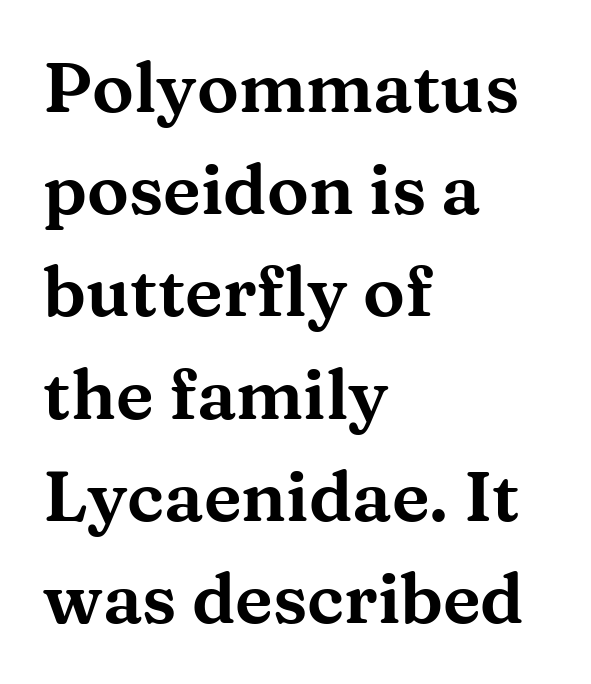
The image shows 70 px wide serif type, upright; set left-aligned, normal line spacing (1.46x), normal letter spacing, not underlined; medium stroke contrast and a medium x-height.
